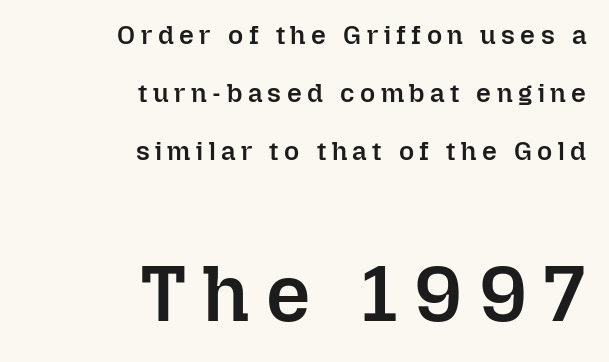
Q: Is the text bold? A: Semi-bold.
Q: Is the text italic (slanted)? A: No, it is upright.
Q: Is the text underlined? A: No.
Q: How is the paragraph aligned? A: Right-aligned.
Q: Is the spacing between letters normal or unusually wide? A: Unusually wide.
Q: Is the spacing between lines tight, normal or loose? A: Loose.
Q: Which block of text is set in a larger size, the first (top) or the second (bottom)? A: The second (bottom) one.
Q: Width (condensed, normal, or wide)? A: Normal.
Q: Stroke contrast? A: Low.
Q: x-height? A: Medium.
Q: Monospaced? A: No.
